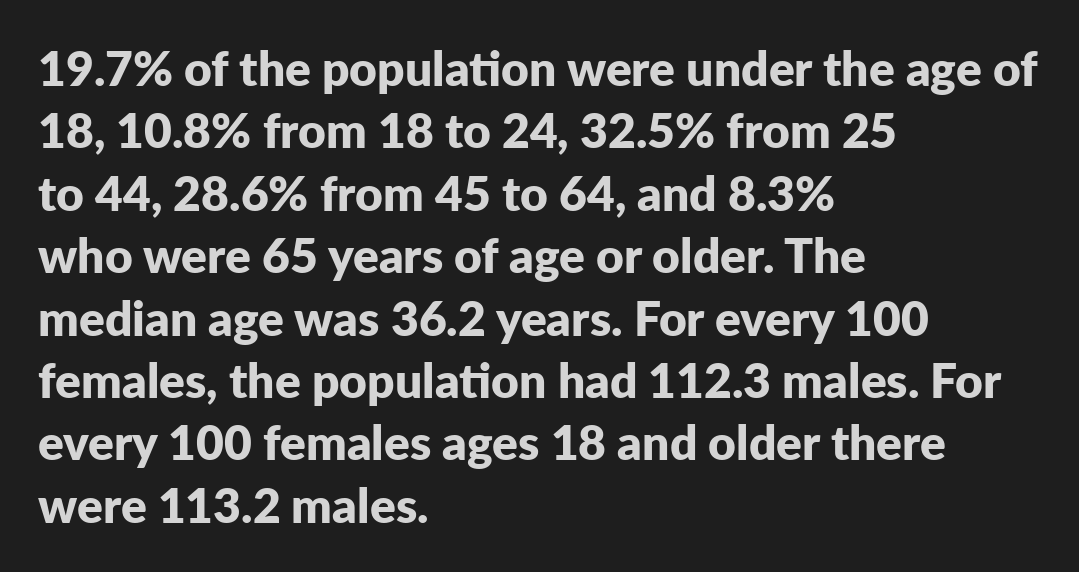
{"serif": "no", "italic": "no", "bold": "yes", "weight": "bold", "width": "normal", "stroke_contrast": "low", "x_height": "medium", "monospaced": "no", "underline": "no", "align": "left", "line_spacing": "normal", "line_spacing_ratio": 1.3, "letter_spacing": "normal", "letter_spacing_em": 0.0, "glyph_px": 48}
